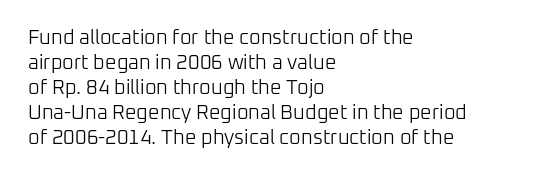
The image shows 20 px text type, upright; set left-aligned, normal line spacing (1.25x), normal letter spacing, not underlined.
